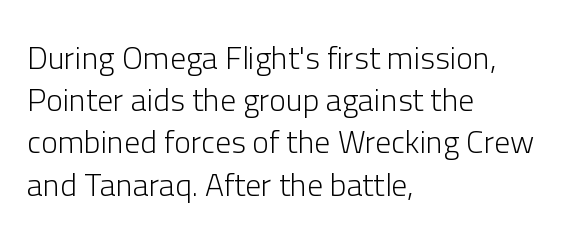
Q: Is the text bold? A: No.
Q: Is the text italic (slanted)? A: No, it is upright.
Q: Is the typeface a serif or a sans-serif typeface? A: Sans-serif.
Q: Is the text underlined? A: No.
Q: How is the paragraph aligned? A: Left-aligned.
Q: Is the spacing between letters normal or unusually wide? A: Normal.
Q: Is the spacing between lines tight, normal or loose? A: Normal.
Q: Width (condensed, normal, or wide)? A: Normal.
Q: Stroke contrast? A: Low.
Q: x-height? A: Medium.
Q: Monospaced? A: No.
